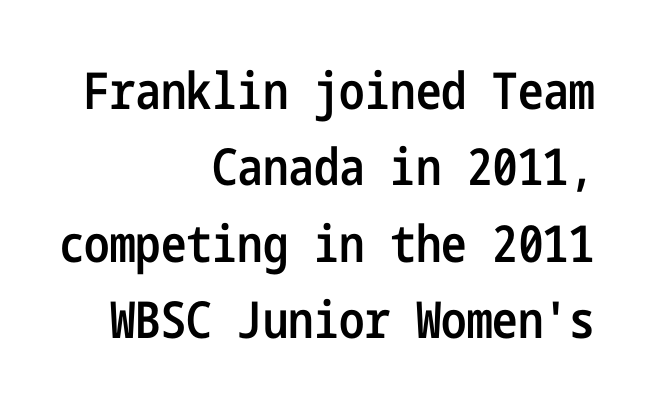
The image shows 51 px semibold, condensed sans-serif type, upright; set right-aligned, normal line spacing (1.5x), normal letter spacing, not underlined; low stroke contrast and a medium x-height.
